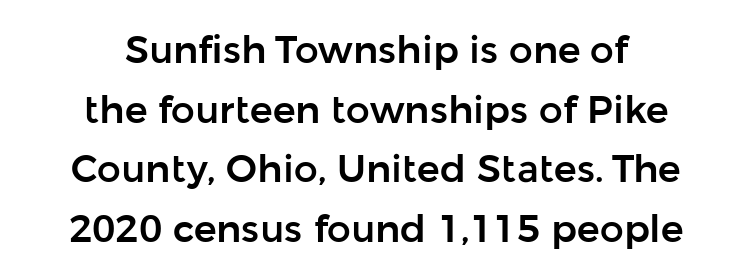
{"serif": "no", "italic": "no", "width": "normal", "stroke_contrast": "low", "x_height": "medium", "monospaced": "no", "underline": "no", "align": "center", "line_spacing": "normal", "line_spacing_ratio": 1.57, "letter_spacing": "normal", "letter_spacing_em": 0.0, "glyph_px": 38}
